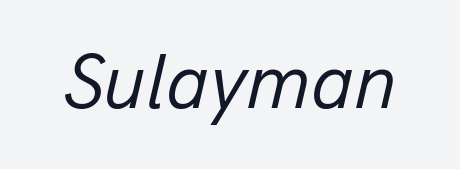
Q: Is the text bold? A: No.
Q: Is the text italic (slanted)? A: Yes, it leans right by about 13 degrees.
Q: Is the text underlined? A: No.
Q: Is the spacing between letters normal or unusually wide? A: Normal.
Q: Width (condensed, normal, or wide)? A: Normal.
Q: Stroke contrast? A: Low.
Q: x-height? A: Medium.
Q: Monospaced? A: No.
